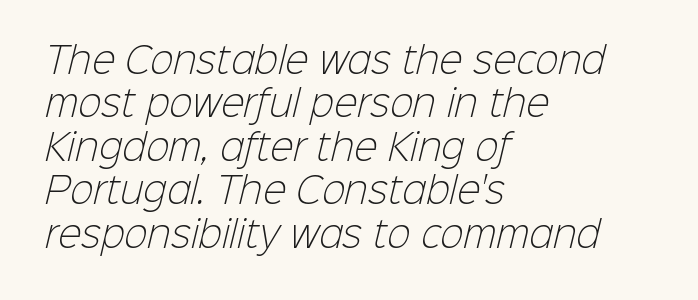
The glyphs in this specimen are sans serif. The rendering keeps characters at their native spacing. A typesetter would call this proportional, since set widths differ per character. Letters rest on an invisible, unmarked baseline. Reading down the block, your eye returns to a fixed left position each line. The letters look calm and open, with moderate or lighter stems.
